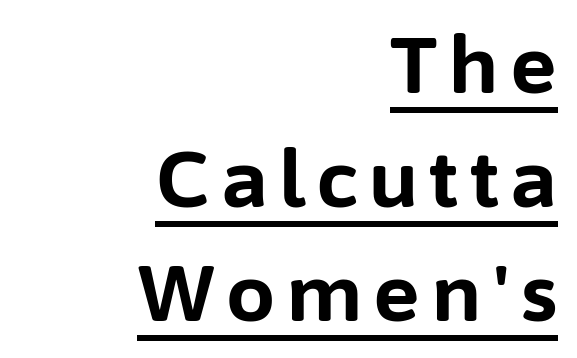
{"serif": "no", "italic": "no", "bold": "yes", "weight": "bold", "width": "normal", "stroke_contrast": "low", "x_height": "medium", "monospaced": "no", "underline": "yes", "align": "right", "line_spacing": "normal", "line_spacing_ratio": 1.46, "glyph_px": 78}
